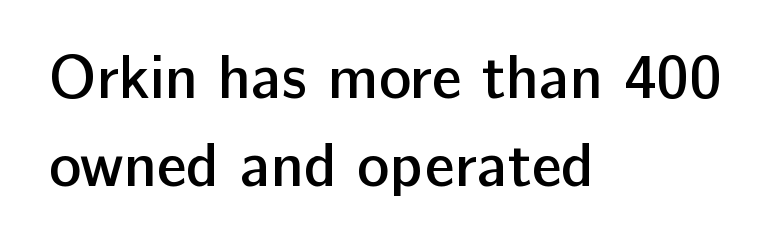
Q: Is the text bold? A: Semi-bold.
Q: Is the text italic (slanted)? A: No, it is upright.
Q: Is the typeface a serif or a sans-serif typeface? A: Sans-serif.
Q: Is the text underlined? A: No.
Q: How is the paragraph aligned? A: Left-aligned.
Q: Is the spacing between letters normal or unusually wide? A: Normal.
Q: Is the spacing between lines tight, normal or loose? A: Normal.
Q: Width (condensed, normal, or wide)? A: Normal.
Q: Stroke contrast? A: Low.
Q: x-height? A: Medium.
Q: Monospaced? A: No.
